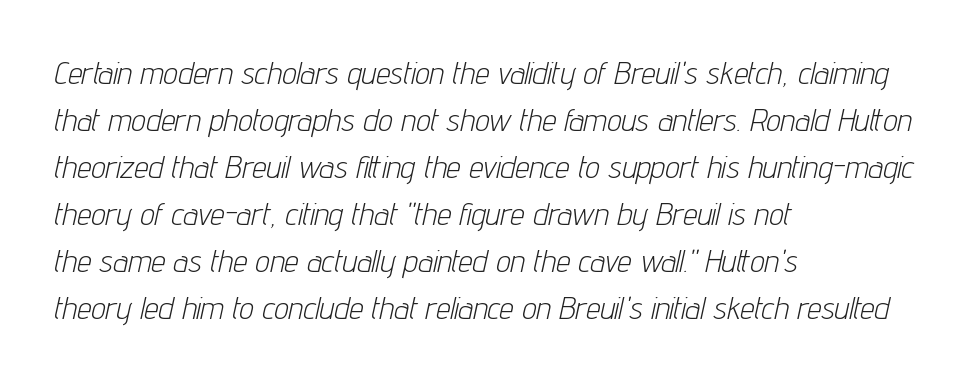
{"italic": "yes", "lean": "right", "slant_degrees": 12, "bold": "no", "weight": "light", "width": "condensed", "stroke_contrast": "low", "x_height": "medium", "monospaced": "no", "underline": "no", "align": "left", "line_spacing": "normal", "line_spacing_ratio": 1.47, "letter_spacing": "normal", "letter_spacing_em": 0.0, "glyph_px": 32}
